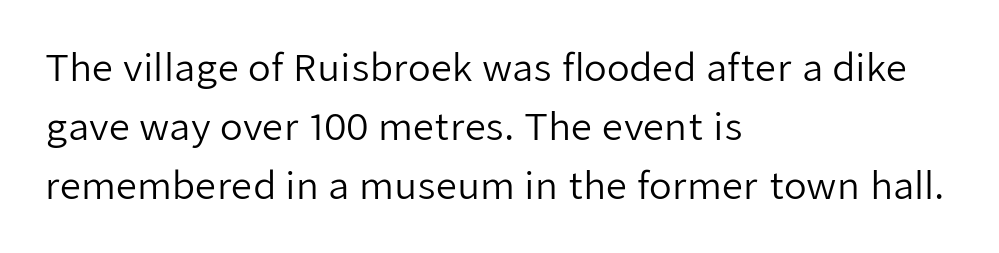
The image shows 37 px regular-weight sans-serif type, upright; set left-aligned, normal line spacing (1.59x), normal letter spacing, not underlined; low stroke contrast and a medium x-height.
